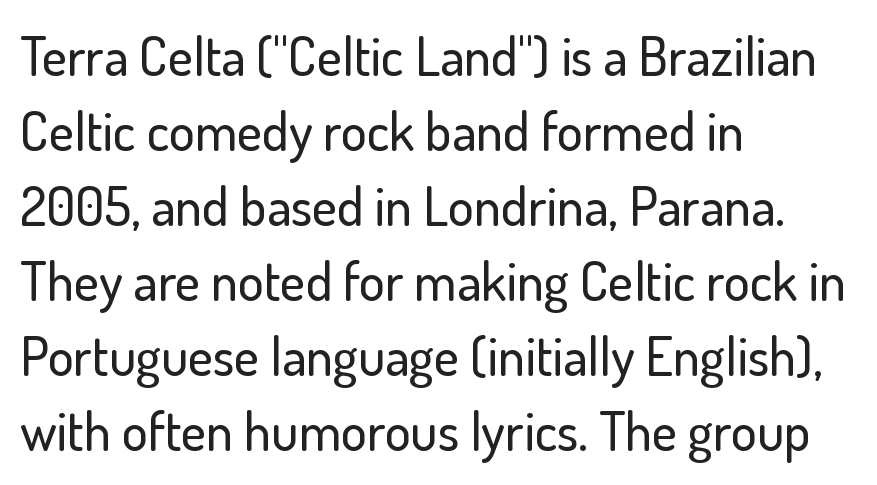
The rendering uses natural spacing where letterforms have individual widths. Leading matches the norm, producing a regular column. The area under the type is left untouched. The designer went with a sans here, leaving each stem footless.
